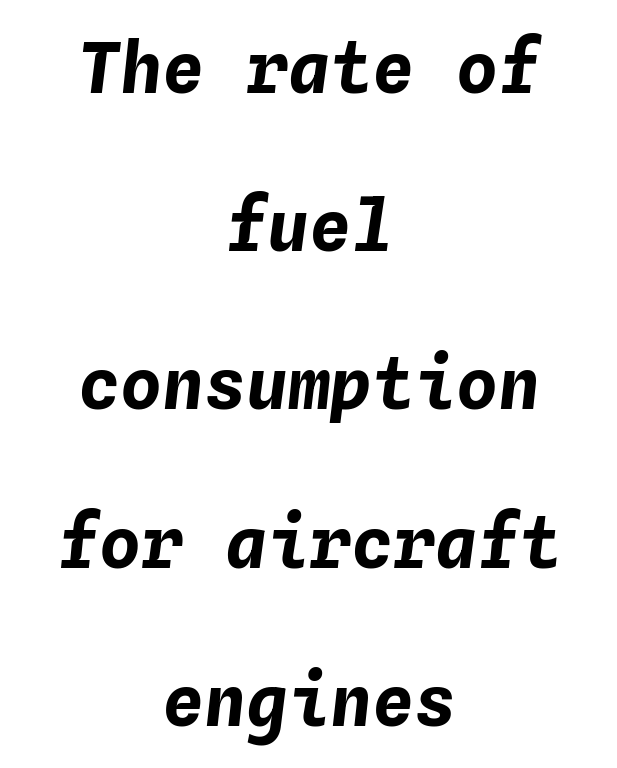
The passage shown stacks its lines with a broad gap. Its strokes are broad and dark, the hallmark of bold type. In terms of letterspacing, this is plain default setting. You could count columns in this text — the font is strictly monospaced.
